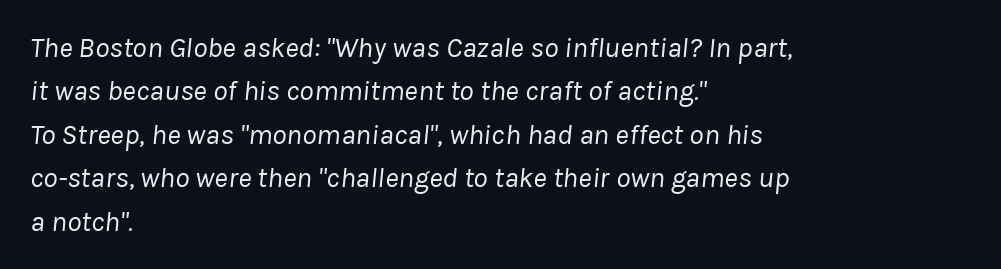
Q: Is the text bold? A: No.
Q: Is the text italic (slanted)? A: Yes, it leans right by about 8 degrees.
Q: Is the text underlined? A: No.
Q: How is the paragraph aligned? A: Left-aligned.
Q: Is the spacing between letters normal or unusually wide? A: Normal.
Q: Is the spacing between lines tight, normal or loose? A: Normal.
Q: Width (condensed, normal, or wide)? A: Normal.
Q: Stroke contrast? A: Low.
Q: x-height? A: Medium.
Q: Monospaced? A: No.
